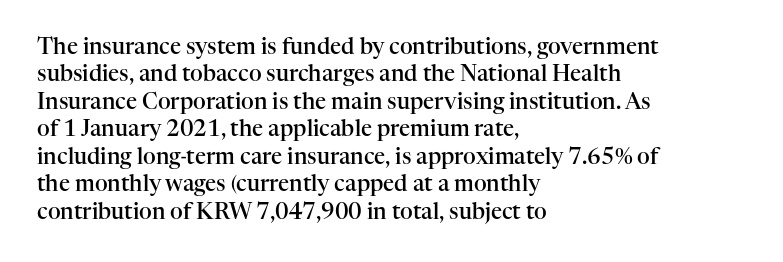
Q: Is the text bold? A: Semi-bold.
Q: Is the text italic (slanted)? A: No, it is upright.
Q: Is the text underlined? A: No.
Q: How is the paragraph aligned? A: Left-aligned.
Q: Is the spacing between letters normal or unusually wide? A: Normal.
Q: Is the spacing between lines tight, normal or loose? A: Normal.
